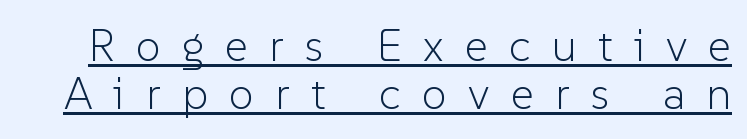
The image shows 45 px light sans-serif type, upright; set tight line spacing (1.07x), unusually wide letter spacing (+0.47 em), underlined; low stroke contrast and a medium x-height.
